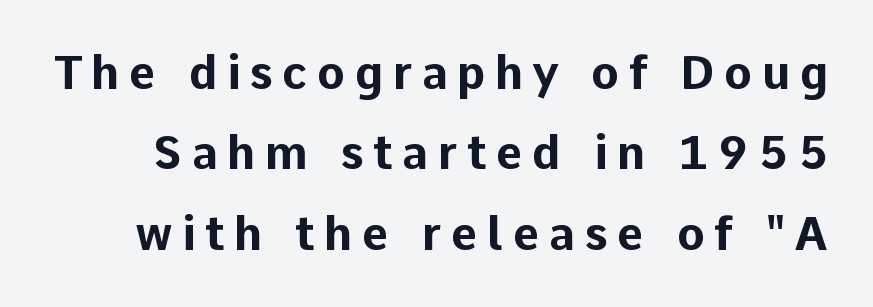
The image shows 46 px bold sans-serif type, upright; set line spacing 1.75x, unusually wide letter spacing (+0.21 em), not underlined; low stroke contrast and a medium x-height.
